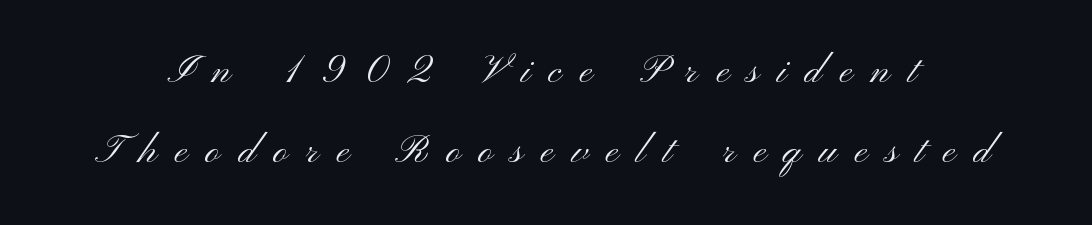
{"serif": "no", "bold": "no", "weight": "light", "width": "wide", "stroke_contrast": "medium", "x_height": "small", "monospaced": "no", "underline": "no", "line_spacing": "loose", "line_spacing_ratio": 2.05, "letter_spacing": "wide", "letter_spacing_em": 0.47, "glyph_px": 39}
